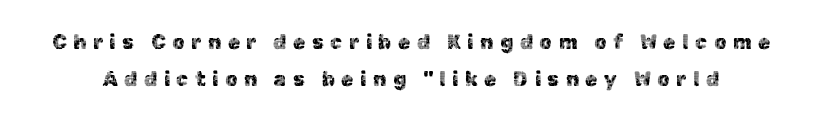
{"italic": "no", "underline": "no", "line_spacing_ratio": 1.83, "letter_spacing": "wide", "letter_spacing_em": 0.32, "glyph_px": 20}
